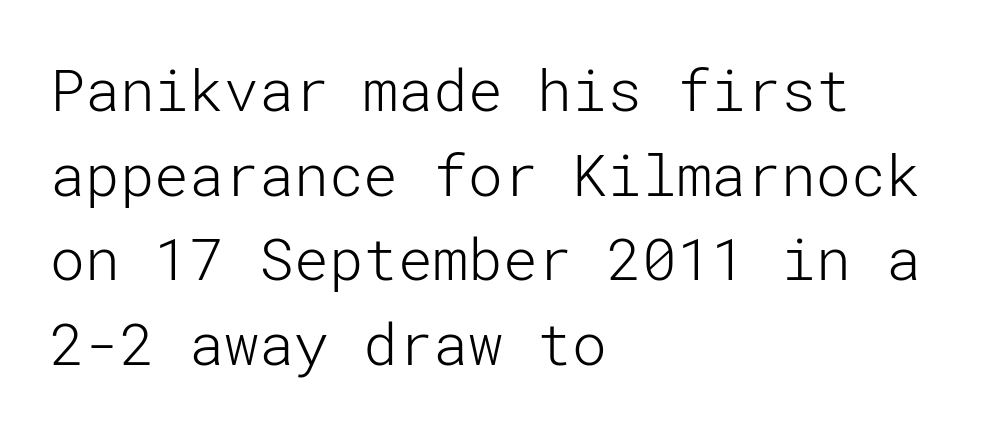
This block has exactly the height ordinary leading produces. The face used here is a sans, in the tradition of grotesques and geometrics. No word sits above an underline. Tracking here is standard; glyphs follow each other at the usual distance. Posture: vertical. Weight: not bold — regular or lighter.
